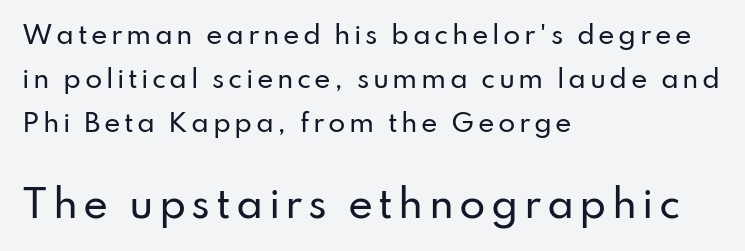
The image shows 38 px sans-serif type, upright; set left-aligned, line spacing 1.77x, not underlined; the second (bottom) block is 1.52x larger; low stroke contrast and a small x-height.
